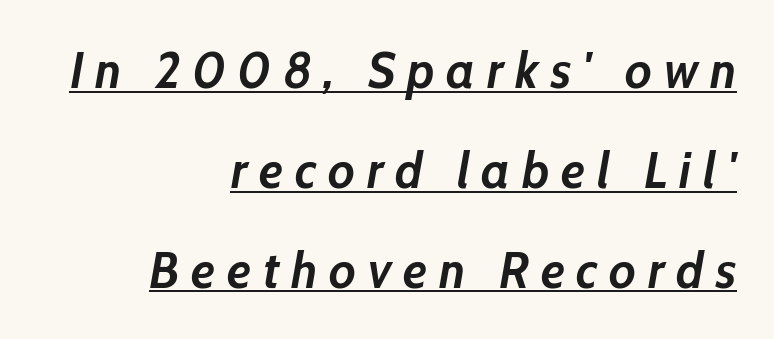
A flush-right, rag-left setting is used for this passage. The passage shown stacks its lines with a broad gap. Compared with typical body copy, the letter spacing here is much looser. Proportional: the letters do not fall into vertical columns.
